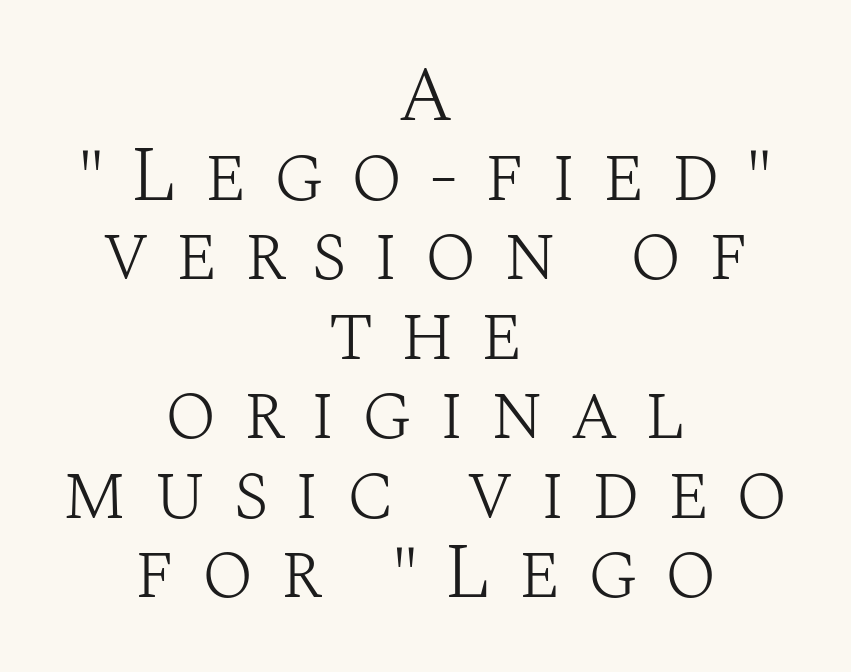
The paragraph shown floats in the horizontal middle. Caption: expanded tracking, letters set apart. Vertical strokes here are truly vertical. Each letter keeps its own natural width here, so spacing adapts to shape.
